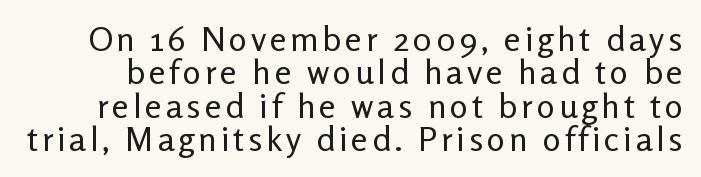
The font sits on the lighter half of the weight spectrum, regular included. What's the leading like? Squeezed, with rows nearly overlapping. Each letter keeps its own natural width here, so spacing adapts to shape. Unlike italic type, these characters show no tilt at all. The glyphs are unaccompanied by any horizontal stroke below them.
